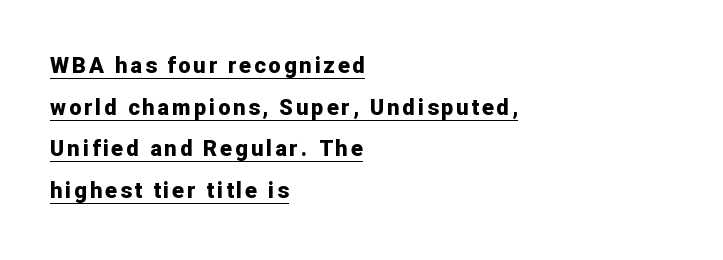
{"italic": "no", "bold": "yes", "underline": "yes", "align": "left", "line_spacing_ratio": 1.89, "glyph_px": 22}
